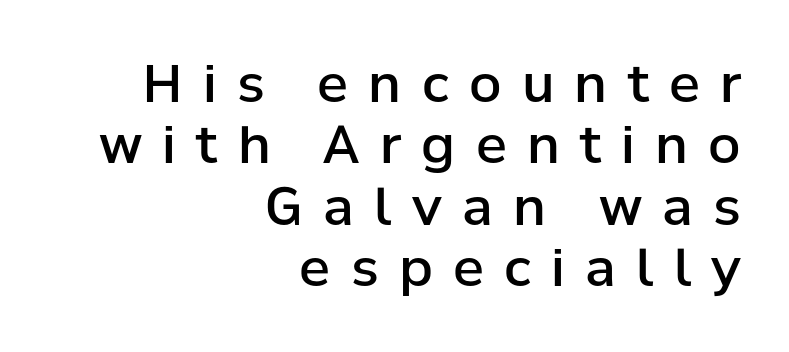
The image shows 52 px semibold sans-serif type, upright; set right-aligned, line spacing 1.18x, unusually wide letter spacing (+0.39 em), not underlined; low stroke contrast and a medium x-height.
